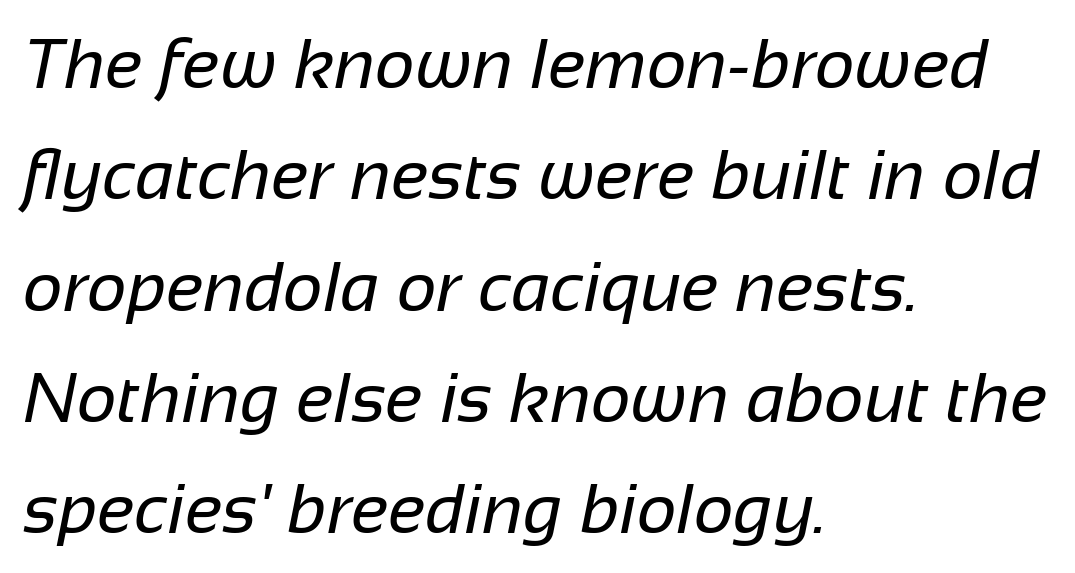
Q: Is the text bold? A: No.
Q: Is the typeface a serif or a sans-serif typeface? A: Sans-serif.
Q: Is the text underlined? A: No.
Q: How is the paragraph aligned? A: Left-aligned.
Q: Is the spacing between letters normal or unusually wide? A: Normal.
Q: Is the spacing between lines tight, normal or loose? A: Normal.
Q: Width (condensed, normal, or wide)? A: Normal.
Q: Stroke contrast? A: Low.
Q: x-height? A: Medium.
Q: Monospaced? A: No.
